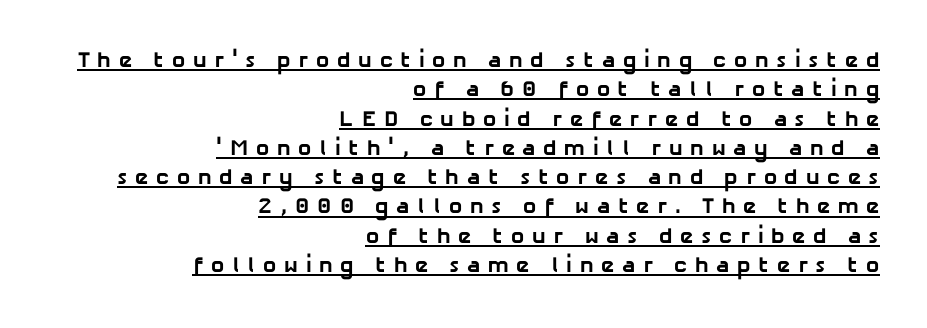
The image shows 22 px bold type; set right-aligned, normal line spacing (1.33x), unusually wide letter spacing (+0.35 em), underlined.
